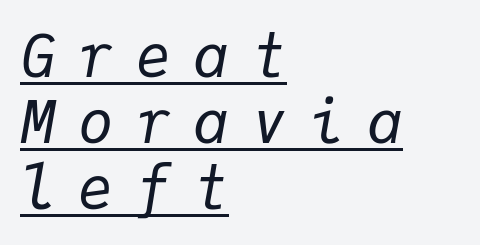
Q: Is the text bold? A: No.
Q: Is the text italic (slanted)? A: Yes, it leans right by about 9 degrees.
Q: Is the text underlined? A: Yes.
Q: How is the paragraph aligned? A: Left-aligned.
Q: Is the spacing between letters normal or unusually wide? A: Unusually wide.
Q: Is the spacing between lines tight, normal or loose? A: Tight.
Q: Width (condensed, normal, or wide)? A: Normal.
Q: Stroke contrast? A: Low.
Q: x-height? A: Medium.
Q: Monospaced? A: Yes.
